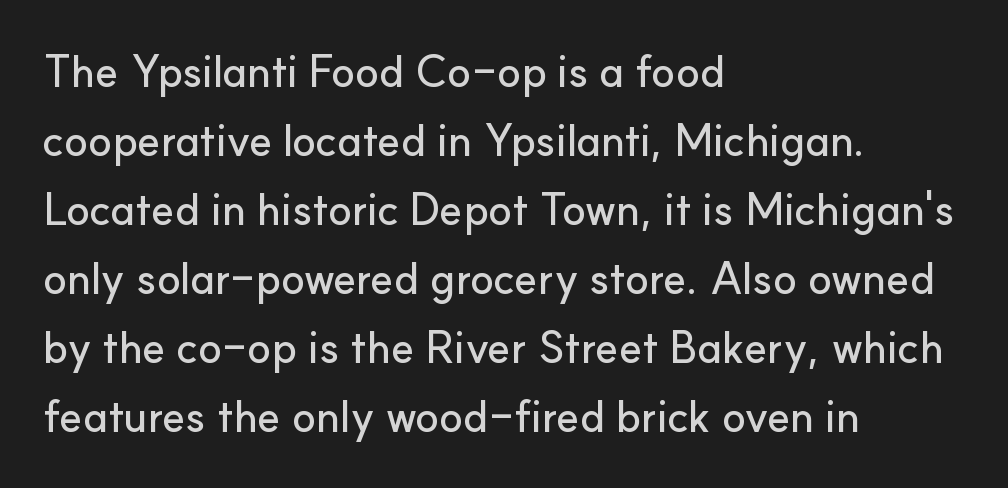
Q: Is the text italic (slanted)? A: No, it is upright.
Q: Is the typeface a serif or a sans-serif typeface? A: Sans-serif.
Q: Is the text underlined? A: No.
Q: How is the paragraph aligned? A: Left-aligned.
Q: Is the spacing between letters normal or unusually wide? A: Normal.
Q: Is the spacing between lines tight, normal or loose? A: Normal.
Q: Width (condensed, normal, or wide)? A: Normal.
Q: Stroke contrast? A: Low.
Q: x-height? A: Small.
Q: Monospaced? A: No.
